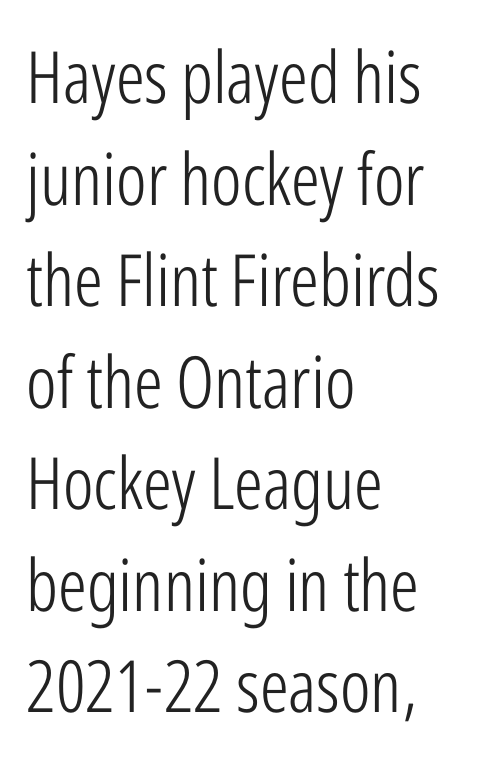
Q: Is the text bold? A: No.
Q: Is the text italic (slanted)? A: No, it is upright.
Q: Is the typeface a serif or a sans-serif typeface? A: Sans-serif.
Q: Is the text underlined? A: No.
Q: How is the paragraph aligned? A: Left-aligned.
Q: Is the spacing between letters normal or unusually wide? A: Normal.
Q: Is the spacing between lines tight, normal or loose? A: Normal.
Q: Width (condensed, normal, or wide)? A: Condensed.
Q: Stroke contrast? A: Low.
Q: x-height? A: Medium.
Q: Monospaced? A: No.
